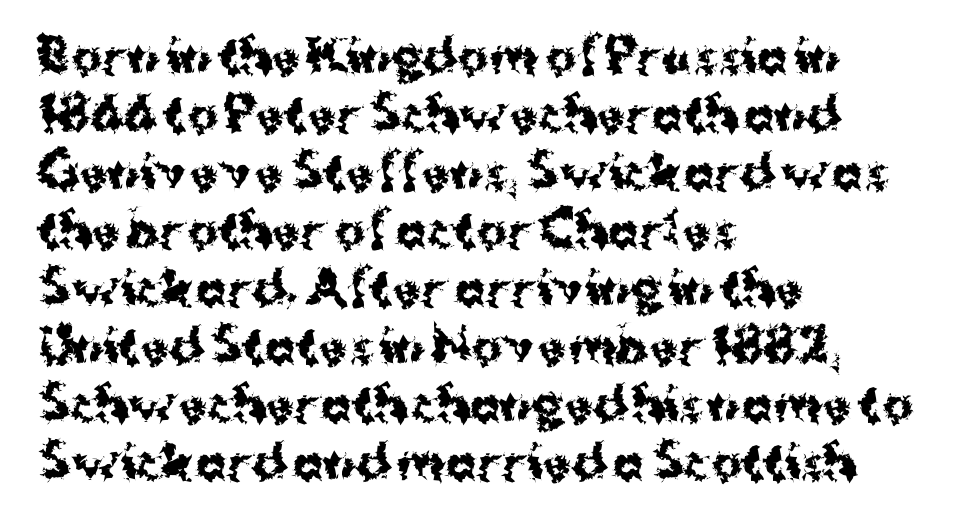
{"serif": "no", "italic": "no", "bold": "yes", "weight": "bold", "width": "normal", "stroke_contrast": "medium", "x_height": "medium", "monospaced": "no", "underline": "no", "align": "left", "line_spacing": "normal", "line_spacing_ratio": 1.26, "letter_spacing": "normal", "letter_spacing_em": 0.0, "glyph_px": 46}
